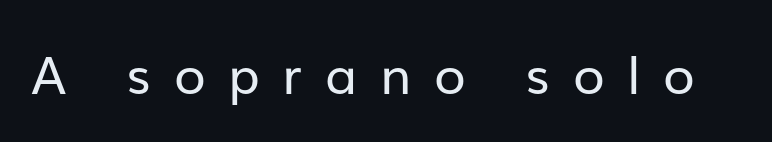
{"serif": "no", "italic": "no", "bold": "no", "weight": "regular", "width": "normal", "stroke_contrast": "low", "x_height": "medium", "monospaced": "no", "underline": "no", "letter_spacing": "wide", "letter_spacing_em": 0.43, "glyph_px": 52}
